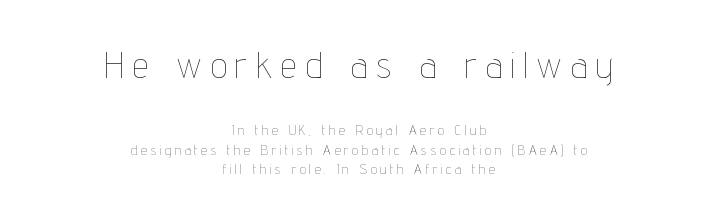
The image shows 36 px thin, condensed type, upright; set centered, normal line spacing (1.38x), unusually wide letter spacing (+0.26 em), not underlined; the first (top) block is 2.57x larger; low stroke contrast and a medium x-height.
